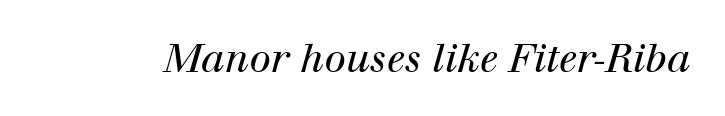
The characters display serif detailing at their extremities. Short note: letters normally spaced. The letters advance in unequal steps, a hallmark of proportional type. Honestly, there is no underline to notice here at all.
